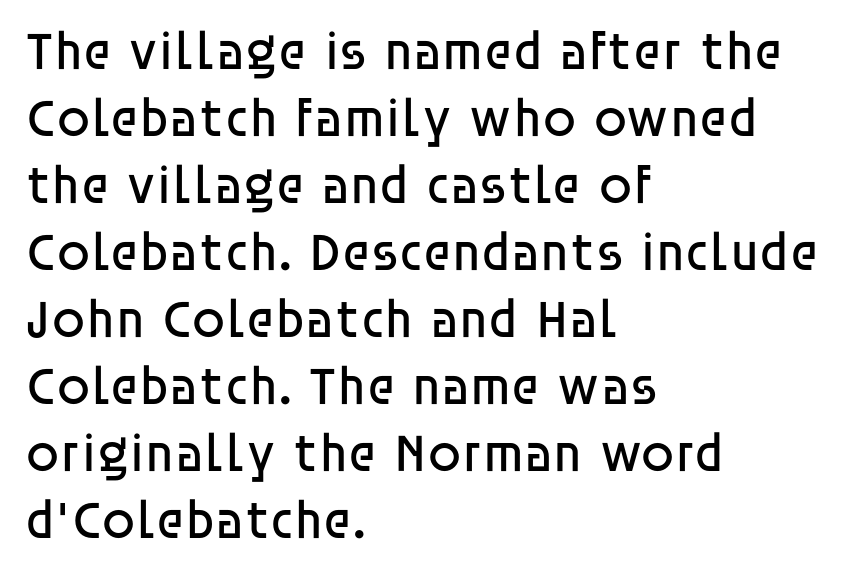
{"serif": "no", "italic": "no", "bold": "no", "weight": "regular", "width": "normal", "stroke_contrast": "low", "x_height": "large", "monospaced": "no", "underline": "no", "align": "left", "line_spacing_ratio": 1.24, "letter_spacing": "normal", "letter_spacing_em": 0.0, "glyph_px": 54}
